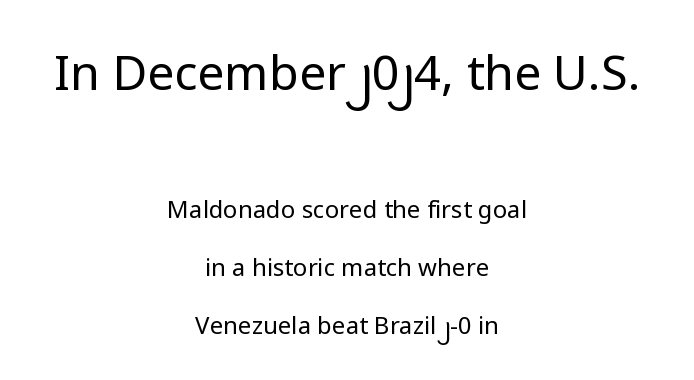
The image shows 48 px regular-weight sans-serif type, upright; set centered, loose line spacing (2.41x), normal letter spacing, not underlined; the first (top) block is 2.0x larger; low stroke contrast and a medium x-height.
